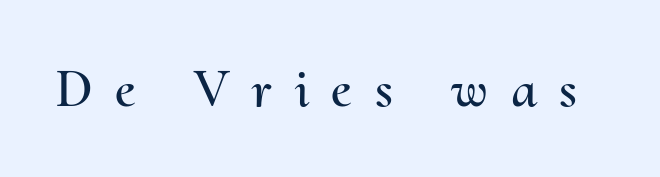
Q: Is the text italic (slanted)? A: No, it is upright.
Q: Is the text underlined? A: No.
Q: Is the spacing between letters normal or unusually wide? A: Unusually wide.
Q: Width (condensed, normal, or wide)? A: Normal.
Q: Stroke contrast? A: Medium.
Q: x-height? A: Small.
Q: Monospaced? A: No.
